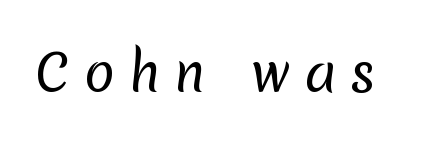
The image shows 51 px regular-weight sans-serif type; set unusually wide letter spacing (+0.27 em), not underlined; low stroke contrast and a medium x-height.
